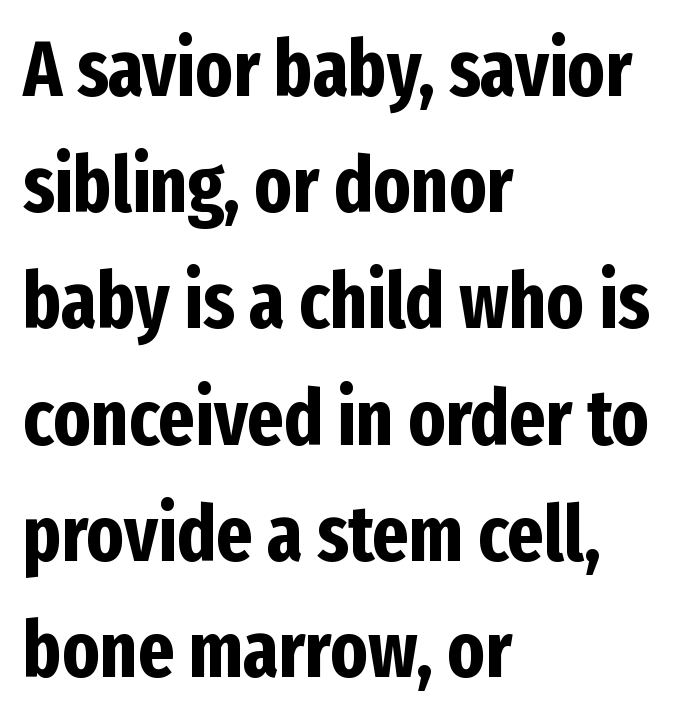
Q: Is the text bold? A: Yes.
Q: Is the text italic (slanted)? A: No, it is upright.
Q: Is the typeface a serif or a sans-serif typeface? A: Sans-serif.
Q: Is the text underlined? A: No.
Q: How is the paragraph aligned? A: Left-aligned.
Q: Is the spacing between letters normal or unusually wide? A: Normal.
Q: Is the spacing between lines tight, normal or loose? A: Normal.
Q: Width (condensed, normal, or wide)? A: Condensed.
Q: Stroke contrast? A: Low.
Q: x-height? A: Medium.
Q: Monospaced? A: No.
